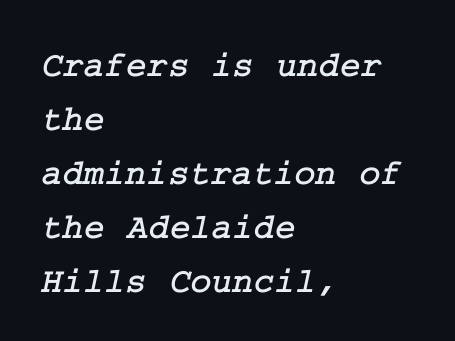
{"serif": "yes", "width": "normal", "stroke_contrast": "low", "x_height": "medium", "underline": "no", "align": "left", "line_spacing": "normal", "line_spacing_ratio": 1.5, "letter_spacing": "normal", "letter_spacing_em": 0.0, "glyph_px": 36}
